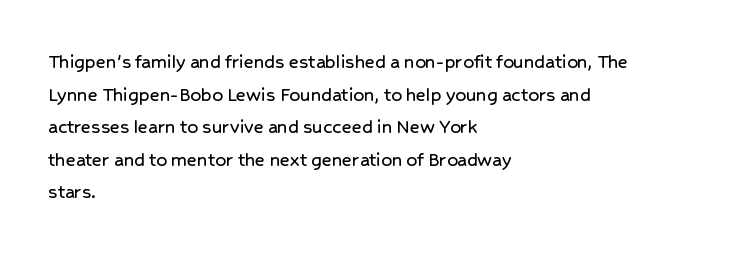
The image shows 21 px text type, upright; set left-aligned, normal line spacing (1.55x), normal letter spacing, not underlined.
